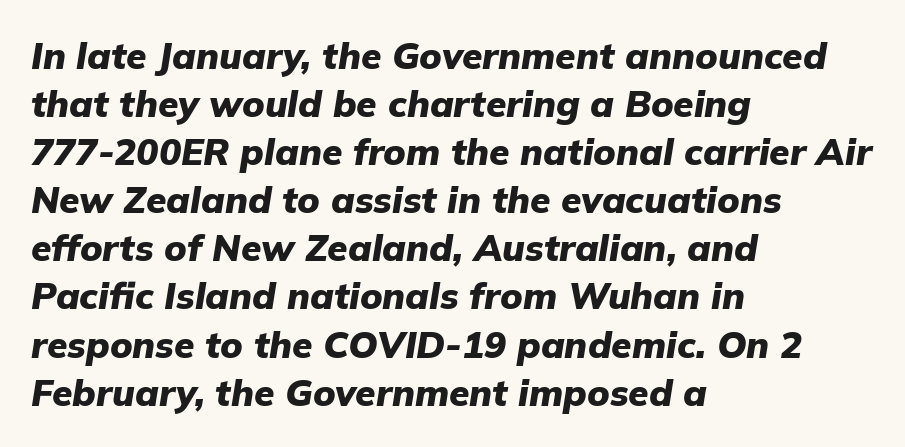
The image shows 37 px heavy type, italic (leaning right); set left-aligned, normal line spacing (1.3x), normal letter spacing, not underlined; low stroke contrast and a medium x-height.
